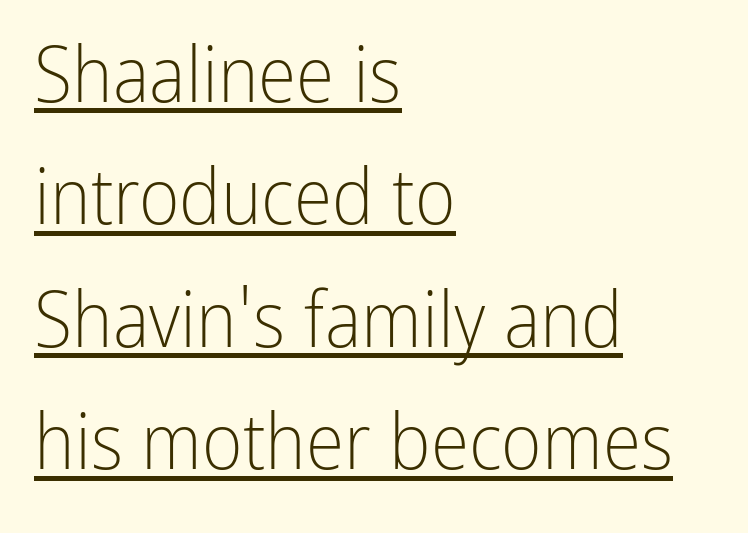
{"serif": "no", "italic": "no", "bold": "no", "weight": "light", "width": "condensed", "stroke_contrast": "low", "x_height": "medium", "monospaced": "no", "underline": "yes", "align": "left", "line_spacing": "normal", "line_spacing_ratio": 1.57, "letter_spacing": "normal", "letter_spacing_em": 0.0, "glyph_px": 78}
